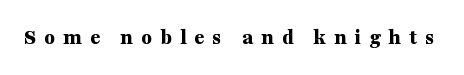
Q: Is the text bold? A: Yes.
Q: Is the text italic (slanted)? A: No, it is upright.
Q: Is the text underlined? A: No.
Q: Is the spacing between letters normal or unusually wide? A: Unusually wide.
